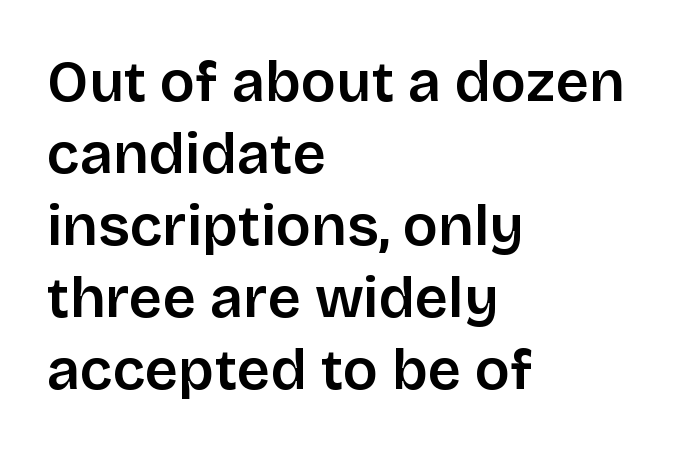
Q: Is the text bold? A: Semi-bold.
Q: Is the text italic (slanted)? A: No, it is upright.
Q: Is the typeface a serif or a sans-serif typeface? A: Sans-serif.
Q: Is the text underlined? A: No.
Q: How is the paragraph aligned? A: Left-aligned.
Q: Is the spacing between letters normal or unusually wide? A: Normal.
Q: Width (condensed, normal, or wide)? A: Normal.
Q: Stroke contrast? A: Low.
Q: x-height? A: Large.
Q: Monospaced? A: No.
